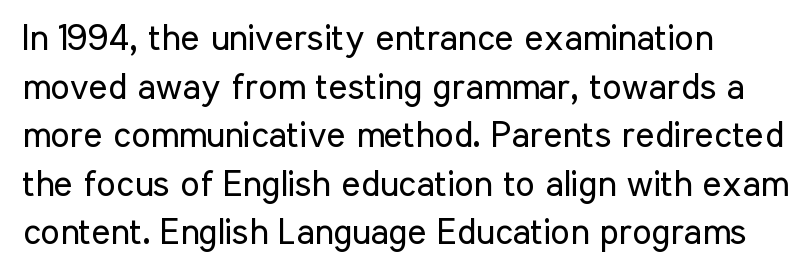
The image shows 36 px regular-weight, condensed sans-serif type, upright; set left-aligned, normal line spacing (1.35x), normal letter spacing, not underlined; low stroke contrast and a medium x-height.
